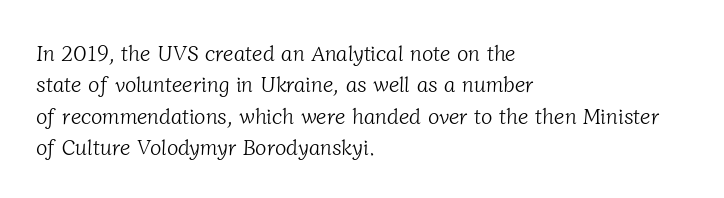
Q: Is the text bold? A: No.
Q: Is the text underlined? A: No.
Q: How is the paragraph aligned? A: Left-aligned.
Q: Is the spacing between letters normal or unusually wide? A: Normal.
Q: Is the spacing between lines tight, normal or loose? A: Normal.
